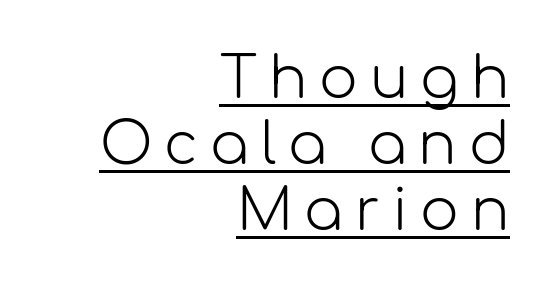
The image shows 57 px light sans-serif type, upright; set right-aligned, line spacing 1.16x, unusually wide letter spacing (+0.21 em), underlined; low stroke contrast and a medium x-height.
